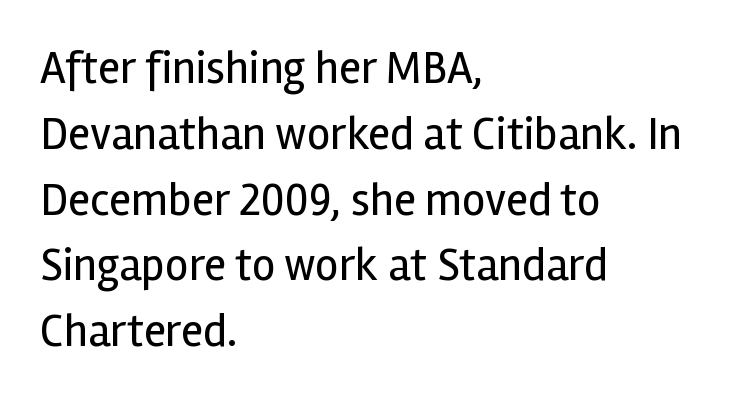
{"serif": "no", "italic": "no", "bold": "no", "weight": "regular", "width": "normal", "x_height": "medium", "monospaced": "no", "underline": "no", "align": "left", "line_spacing": "normal", "line_spacing_ratio": 1.43, "letter_spacing": "normal", "letter_spacing_em": 0.0, "glyph_px": 46}
